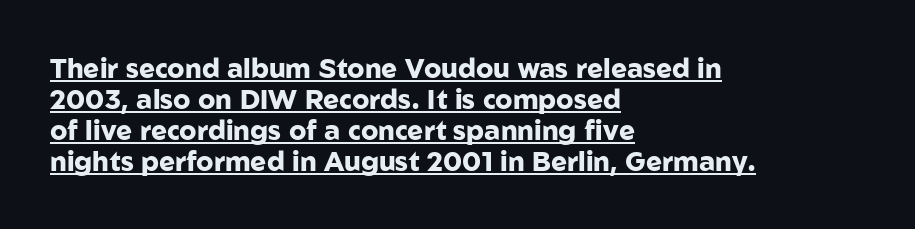
Quick note: underline on. The axis of the letterforms is exactly vertical. Weight check: bold — yes, fully. Vertical spacing — tight. Each word holds together tightly as a unit, with standard inter-letter gaps. The rag falls on the right side of this text block.
